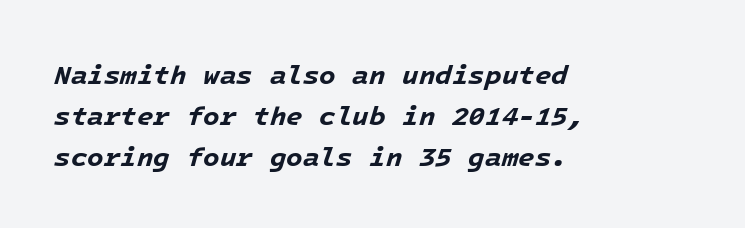
{"italic": "yes", "lean": "right", "slant_degrees": 16, "bold": "yes", "underline": "no", "align": "left", "line_spacing": "normal", "line_spacing_ratio": 1.51, "letter_spacing": "normal", "letter_spacing_em": 0.0, "glyph_px": 27}
